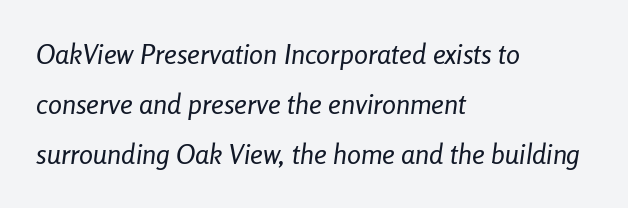
Check under the words: just untouched page. Compared with a typical body face, this is equally light or lighter still. Typeset ragged right — the left edge is the straight one. The rendering applies a slant to the glyphs. Spacing verdict: proportional, widths tailored to each character. Characters follow at the spacing the type designer built in.
